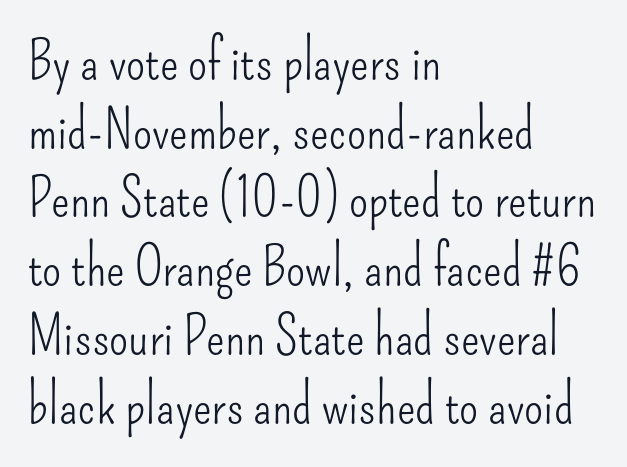
The image shows 55 px light, condensed sans-serif type, upright; set left-aligned, normal line spacing (1.25x), normal letter spacing, not underlined; low stroke contrast and a small x-height.
